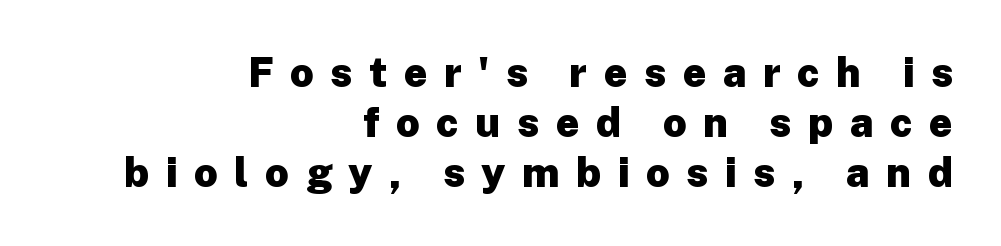
Q: Is the text bold? A: Yes.
Q: Is the text italic (slanted)? A: No, it is upright.
Q: Is the typeface a serif or a sans-serif typeface? A: Sans-serif.
Q: Is the text underlined? A: No.
Q: How is the paragraph aligned? A: Right-aligned.
Q: Is the spacing between letters normal or unusually wide? A: Unusually wide.
Q: Width (condensed, normal, or wide)? A: Normal.
Q: Stroke contrast? A: Low.
Q: x-height? A: Medium.
Q: Monospaced? A: No.
